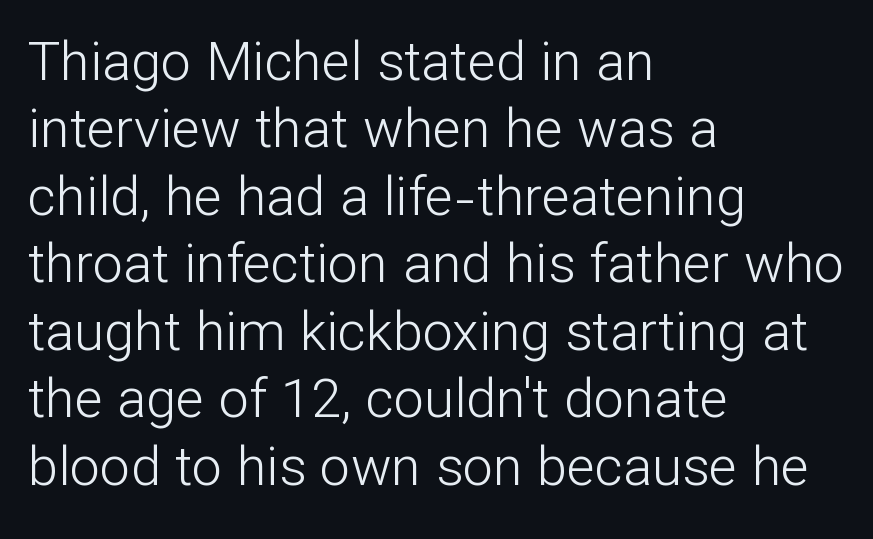
The image shows 54 px light sans-serif type, upright; set left-aligned, normal line spacing (1.25x), normal letter spacing, not underlined; low stroke contrast and a medium x-height.
